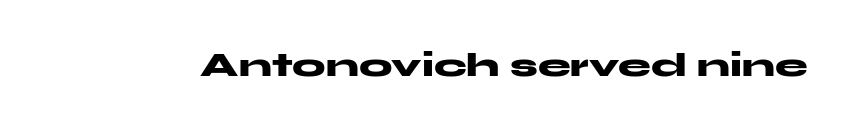
The image shows 33 px heavy, wide sans-serif type, upright; set normal letter spacing, not underlined; medium stroke contrast and a medium x-height.
